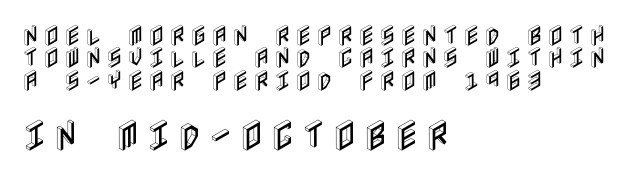
The image shows 34 px condensed type, upright; set left-aligned, tight line spacing (0.97x), not underlined; the second (bottom) block is 1.48x larger; a large x-height.
